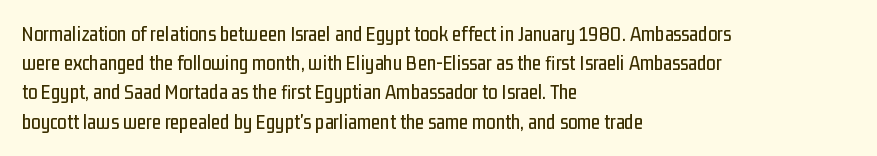
Q: Is the text italic (slanted)? A: No, it is upright.
Q: Is the text underlined? A: No.
Q: How is the paragraph aligned? A: Left-aligned.
Q: Is the spacing between letters normal or unusually wide? A: Normal.
Q: Is the spacing between lines tight, normal or loose? A: Normal.
